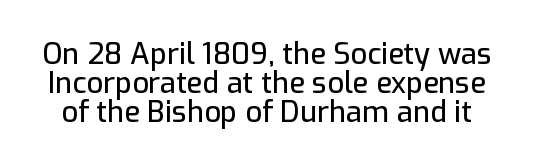
Q: Is the text italic (slanted)? A: No, it is upright.
Q: Is the typeface a serif or a sans-serif typeface? A: Sans-serif.
Q: Is the text underlined? A: No.
Q: Is the spacing between letters normal or unusually wide? A: Normal.
Q: Is the spacing between lines tight, normal or loose? A: Tight.
Q: Width (condensed, normal, or wide)? A: Normal.
Q: Stroke contrast? A: Low.
Q: x-height? A: Medium.
Q: Monospaced? A: No.
